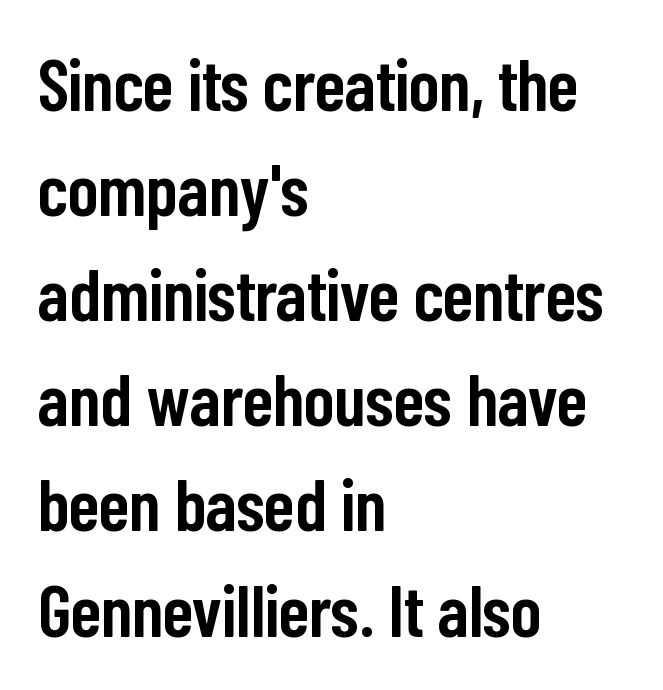
{"serif": "no", "italic": "no", "bold": "semi", "weight": "semibold", "width": "condensed", "stroke_contrast": "low", "x_height": "medium", "monospaced": "no", "underline": "no", "align": "left", "line_spacing": "normal", "line_spacing_ratio": 1.44, "letter_spacing": "normal", "letter_spacing_em": 0.0, "glyph_px": 73}
